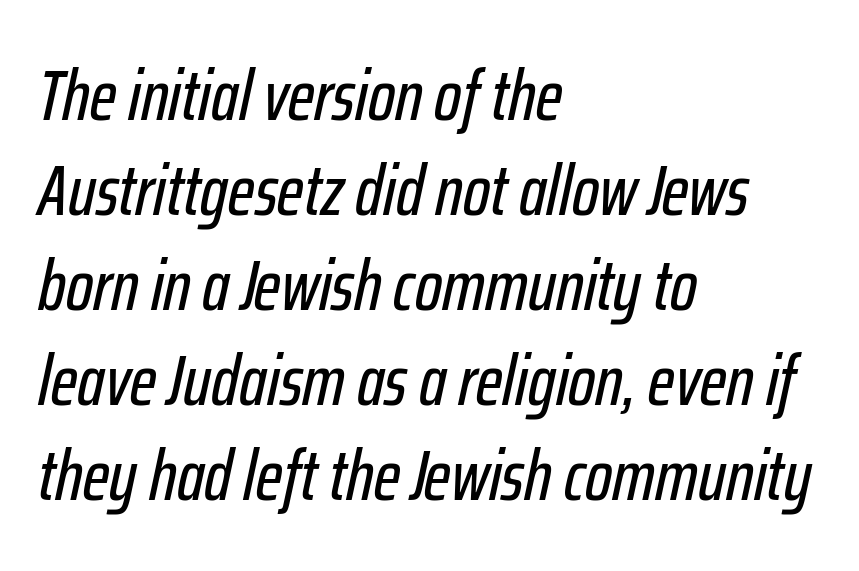
The image shows 72 px condensed type, italic (leaning right); set left-aligned, normal line spacing (1.32x), normal letter spacing, not underlined; low stroke contrast and a medium x-height.
